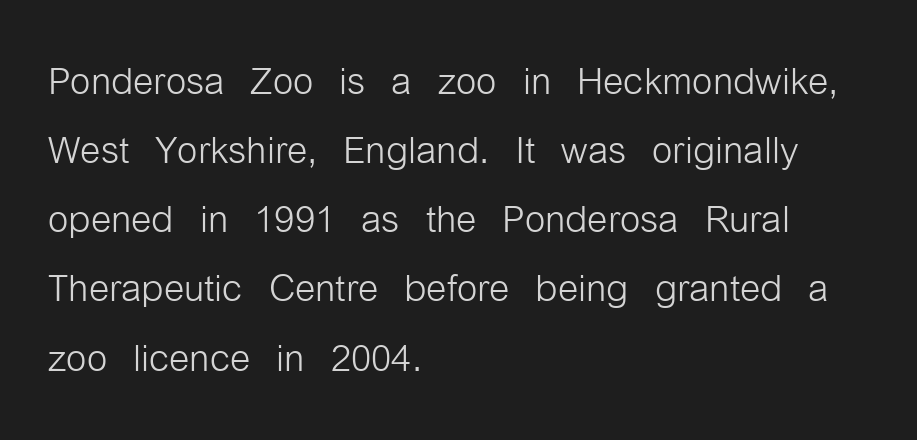
The image shows 52 px light, condensed sans-serif type, upright; set left-aligned, normal line spacing (1.33x), normal letter spacing, not underlined; low stroke contrast and a medium x-height.
